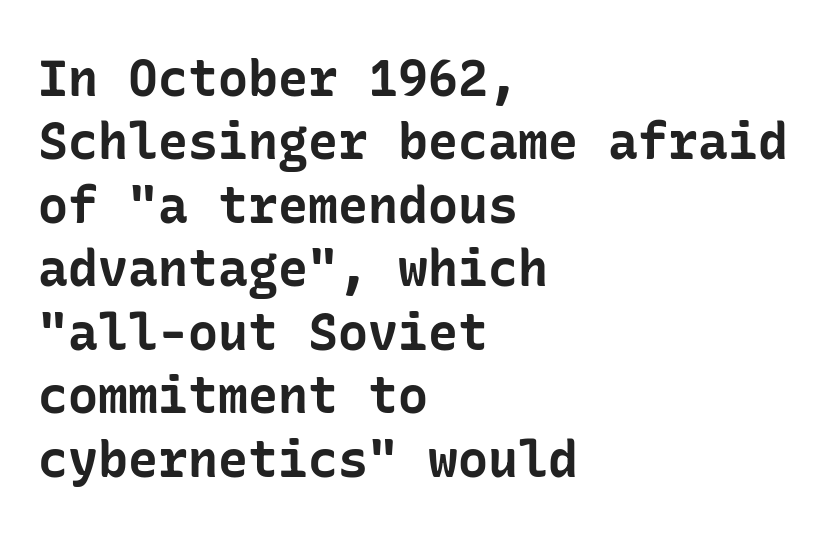
The image shows 50 px bold sans-serif type, upright; set left-aligned, normal line spacing (1.27x), normal letter spacing, not underlined; low stroke contrast and a medium x-height.
